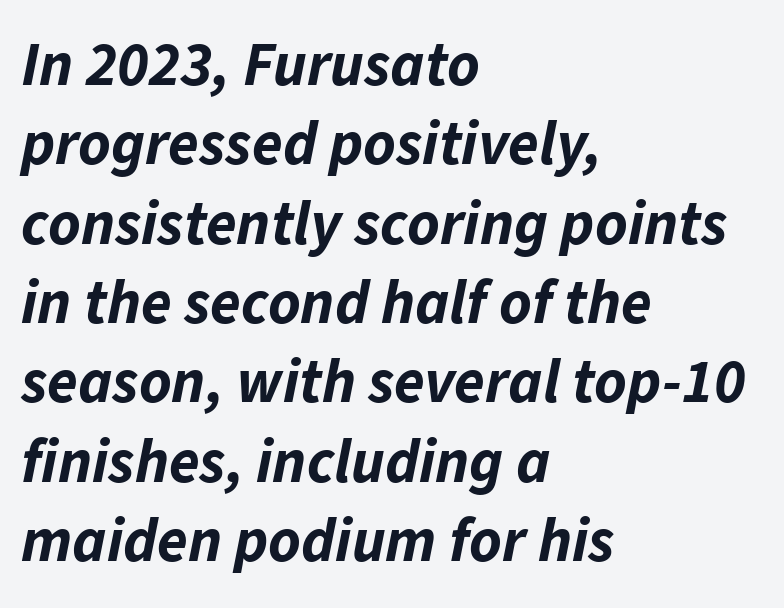
The image shows 62 px bold type, italic (leaning right); set left-aligned, normal line spacing (1.28x), normal letter spacing, not underlined; low stroke contrast and a medium x-height.
